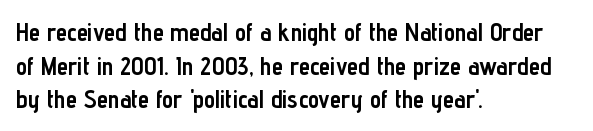
The image shows 25 px bold type, upright; set left-aligned, normal line spacing (1.35x), normal letter spacing, not underlined.
